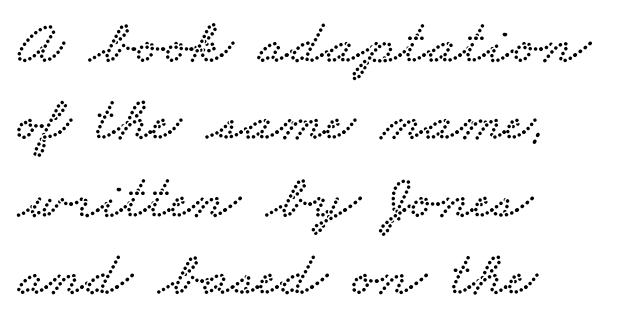
Spacing between characters is what you'd get straight out of the box. The lines are quadded left. You could not count columns in this text — the font is proportionally spaced. Regarding serifs, this sample has them. The space beneath each line is pristine and unruled.
